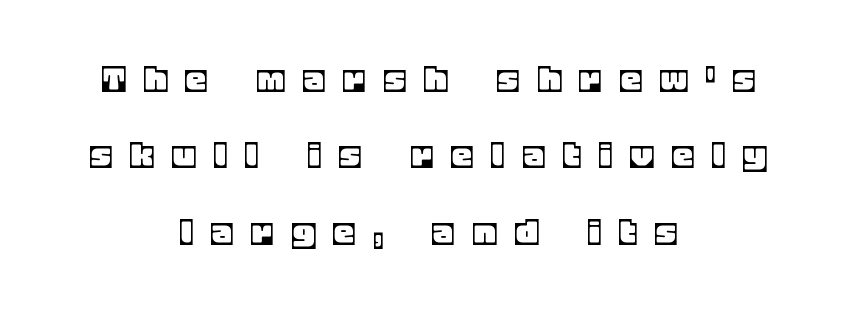
Q: Is the text italic (slanted)? A: No, it is upright.
Q: Is the text underlined? A: No.
Q: How is the paragraph aligned? A: Centered.
Q: Is the spacing between letters normal or unusually wide? A: Unusually wide.
Q: Width (condensed, normal, or wide)? A: Normal.
Q: x-height? A: Large.
Q: Monospaced? A: No.
